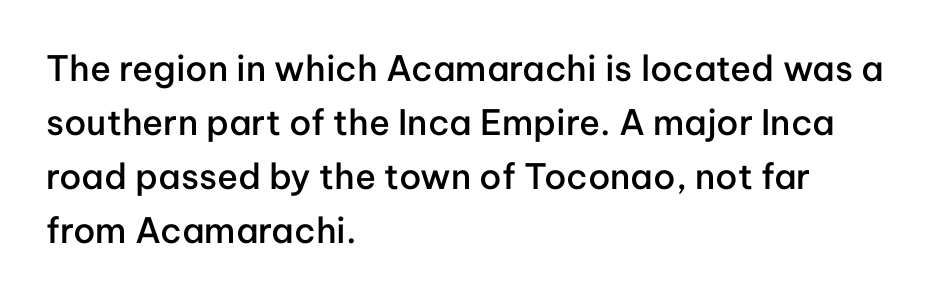
{"serif": "no", "italic": "no", "bold": "semi", "weight": "semibold", "width": "normal", "stroke_contrast": "low", "x_height": "medium", "monospaced": "no", "underline": "no", "align": "left", "line_spacing": "normal", "line_spacing_ratio": 1.54, "letter_spacing": "normal", "letter_spacing_em": 0.0, "glyph_px": 35}
